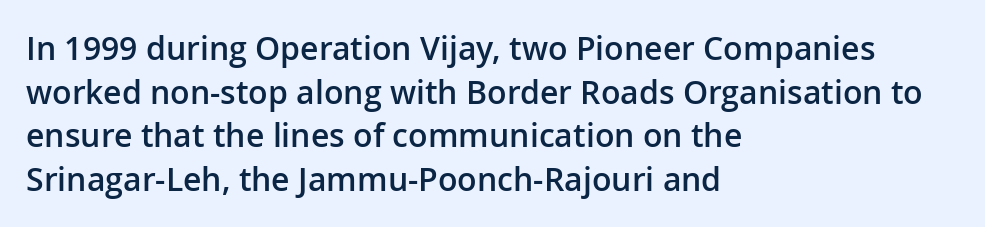
The image shows 32 px semibold sans-serif type, upright; set left-aligned, normal line spacing (1.36x), normal letter spacing, not underlined; low stroke contrast and a medium x-height.
